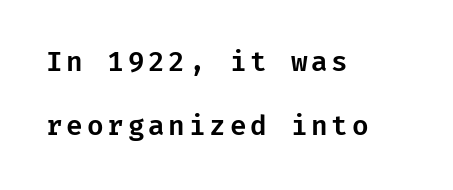
{"italic": "no", "underline": "no", "align": "left", "line_spacing": "loose", "line_spacing_ratio": 2.36, "glyph_px": 27}
